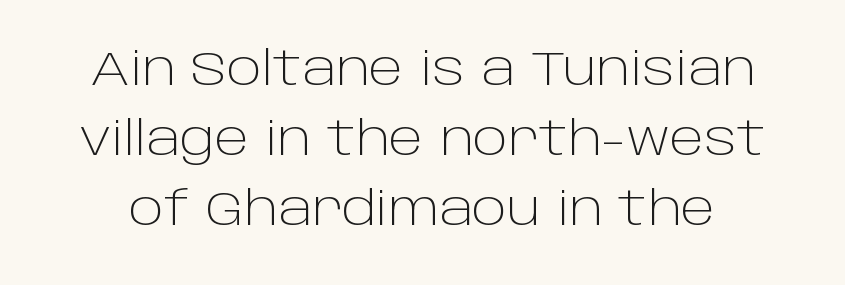
Q: Is the text bold? A: No.
Q: Is the text italic (slanted)? A: No, it is upright.
Q: Is the typeface a serif or a sans-serif typeface? A: Sans-serif.
Q: Is the text underlined? A: No.
Q: Is the spacing between letters normal or unusually wide? A: Normal.
Q: Is the spacing between lines tight, normal or loose? A: Normal.
Q: Width (condensed, normal, or wide)? A: Normal.
Q: Stroke contrast? A: Low.
Q: x-height? A: Large.
Q: Monospaced? A: No.
